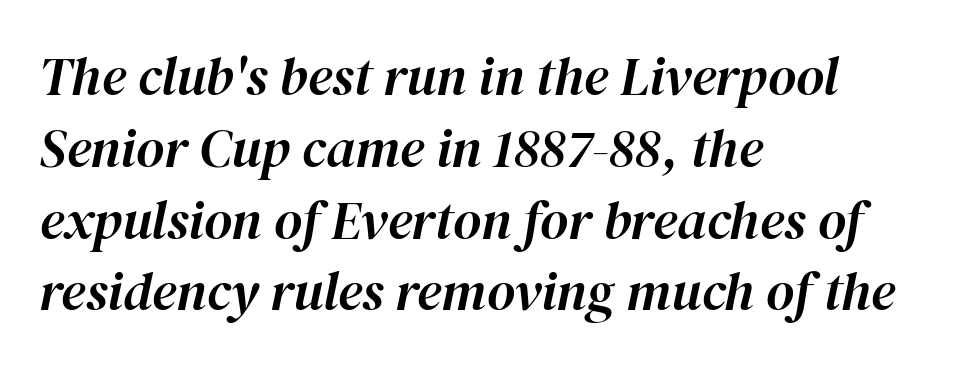
{"italic": "yes", "lean": "right", "slant_degrees": 12, "width": "normal", "stroke_contrast": "high", "x_height": "medium", "monospaced": "no", "underline": "no", "align": "left", "line_spacing": "normal", "line_spacing_ratio": 1.33, "letter_spacing": "normal", "letter_spacing_em": 0.0, "glyph_px": 54}
